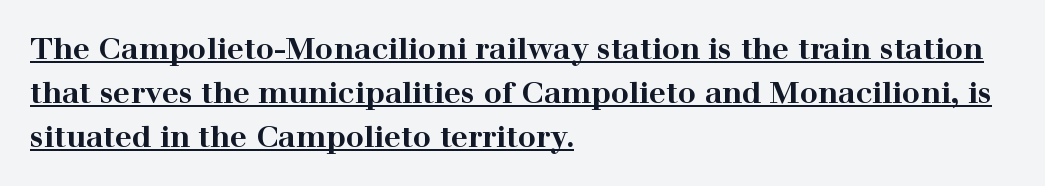
{"serif": "yes", "italic": "no", "bold": "yes", "weight": "bold", "width": "wide", "stroke_contrast": "high", "x_height": "medium", "monospaced": "no", "underline": "yes", "align": "left", "line_spacing": "normal", "line_spacing_ratio": 1.47, "letter_spacing": "normal", "letter_spacing_em": 0.0, "glyph_px": 30}
